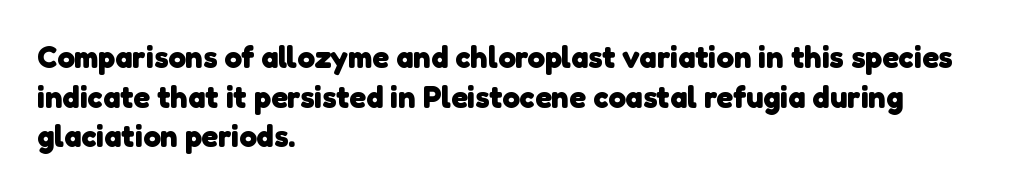
{"serif": "no", "bold": "yes", "weight": "heavy", "width": "normal", "stroke_contrast": "low", "x_height": "medium", "monospaced": "no", "underline": "no", "align": "left", "line_spacing": "normal", "line_spacing_ratio": 1.28, "letter_spacing": "normal", "letter_spacing_em": 0.0, "glyph_px": 31}
